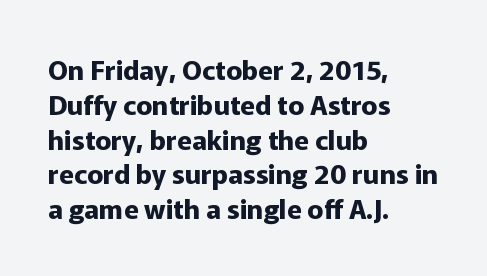
The image shows 27 px bold type, upright; set left-aligned, normal line spacing (1.29x), normal letter spacing, not underlined.
